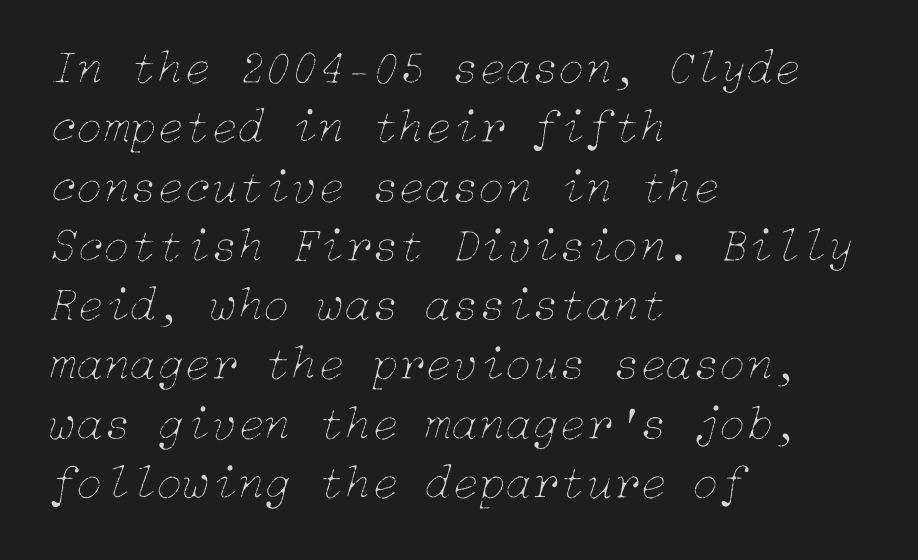
The image shows 49 px thin type, italic (leaning right); set left-aligned, line spacing 1.21x, normal letter spacing, not underlined; low stroke contrast and a medium x-height.
